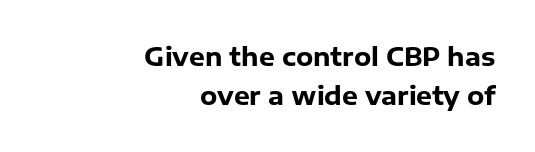
Q: Is the text bold? A: Yes.
Q: Is the text italic (slanted)? A: No, it is upright.
Q: Is the text underlined? A: No.
Q: How is the paragraph aligned? A: Right-aligned.
Q: Is the spacing between letters normal or unusually wide? A: Normal.
Q: Is the spacing between lines tight, normal or loose? A: Normal.
